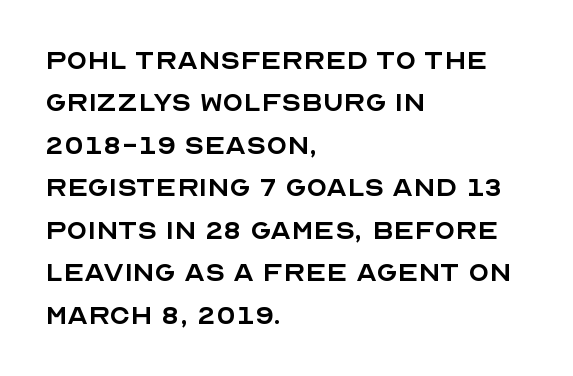
The image shows 34 px regular-weight sans-serif type, upright; set left-aligned, normal line spacing (1.25x), normal letter spacing, not underlined; a large x-height.
